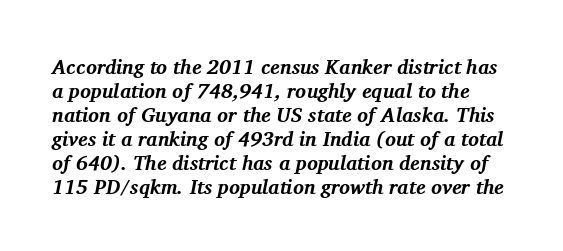
Look at the stroke-to-counter ratio: heavy, a bold. Style check: oblique. This sample uses plain, unmodified letter spacing. This rendering features lettering with no underline.
